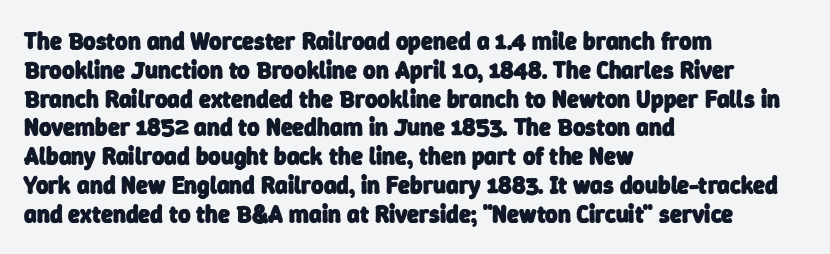
The image shows 24 px bold type; set left-aligned, line spacing 1.2x, normal letter spacing, not underlined.
